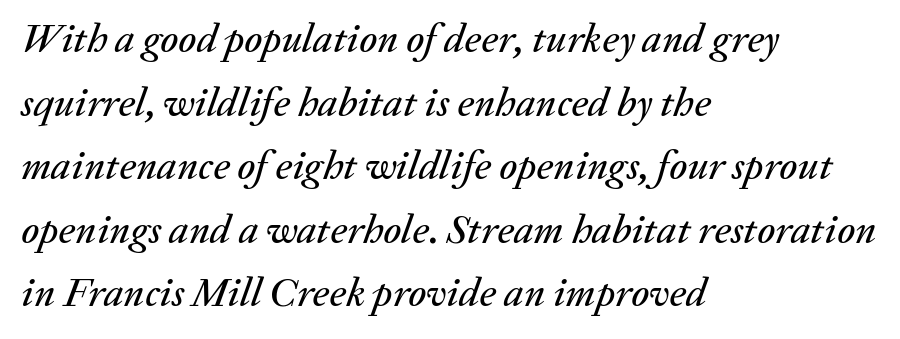
Q: Is the text italic (slanted)? A: Yes, it leans right by about 20 degrees.
Q: Is the text underlined? A: No.
Q: How is the paragraph aligned? A: Left-aligned.
Q: Is the spacing between letters normal or unusually wide? A: Normal.
Q: Is the spacing between lines tight, normal or loose? A: Normal.
Q: Width (condensed, normal, or wide)? A: Normal.
Q: Stroke contrast? A: Medium.
Q: x-height? A: Medium.
Q: Monospaced? A: No.
